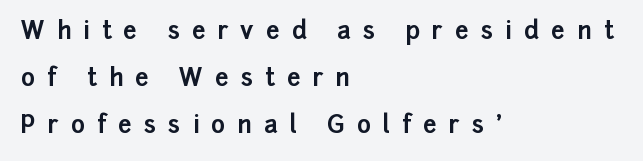
Q: Is the text bold? A: Yes.
Q: Is the text italic (slanted)? A: No, it is upright.
Q: Is the text underlined? A: No.
Q: How is the paragraph aligned? A: Left-aligned.
Q: Is the spacing between letters normal or unusually wide? A: Unusually wide.
Q: Is the spacing between lines tight, normal or loose? A: Loose.
